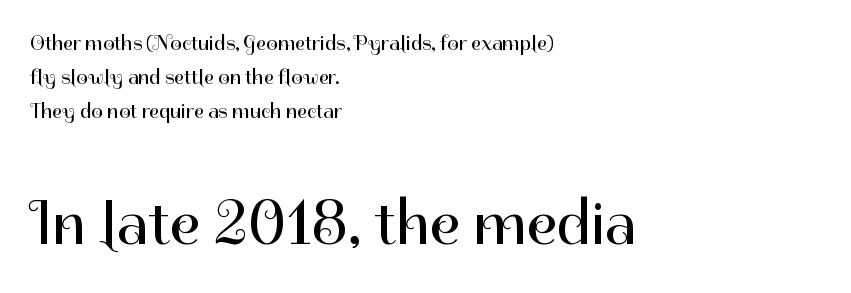
{"serif": "no", "italic": "no", "bold": "no", "weight": "regular", "width": "normal", "stroke_contrast": "high", "x_height": "medium", "monospaced": "no", "underline": "no", "align": "left", "line_spacing": "normal", "line_spacing_ratio": 1.61, "letter_spacing": "normal", "letter_spacing_em": 0.0, "larger_block": "second", "size_ratio": 3.05, "glyph_px": 64}
